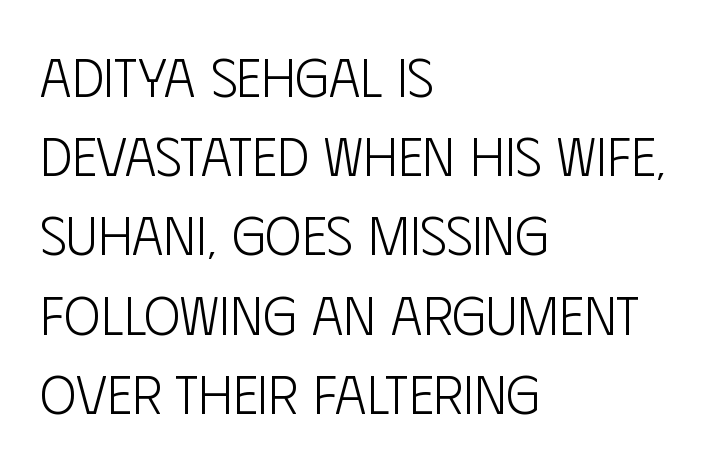
Counters stay open thanks to moderate or lighter strokes. Casual observation: everything's shoved over to the left. A typesetter would call this proportional, since set widths differ per character. No word sits above an underline. Observe the absence of serifs on each vertical stroke in this sample.
